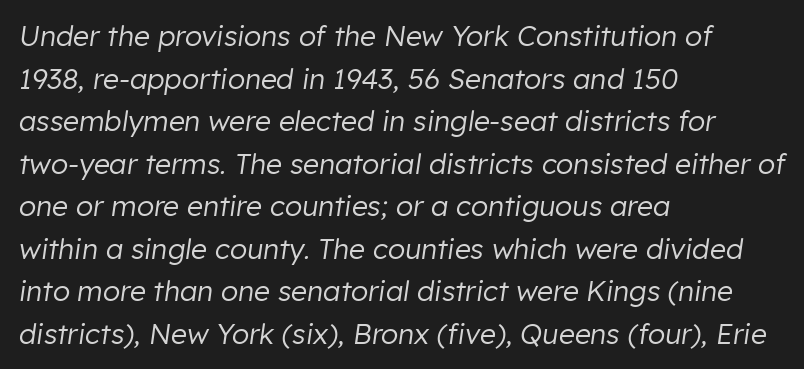
The image shows 28 px regular-weight type, italic (leaning right); set left-aligned, normal line spacing (1.52x), normal letter spacing, not underlined; low stroke contrast and a medium x-height.
